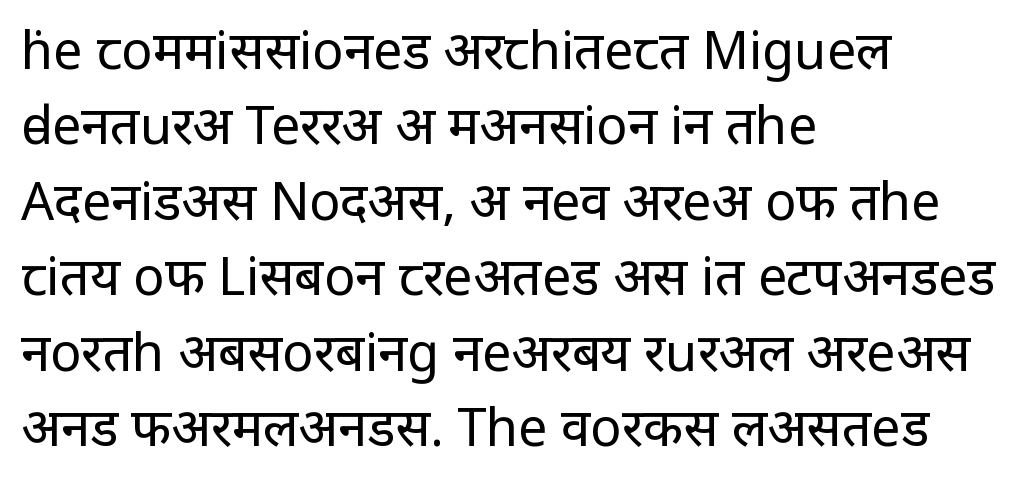
The rag falls on the right side of this text block. Each row of text sits above clean, open space. Ordinary non-slanted type is in use. A typesetter would call this zero additional tracking. The block of text has a typical density, with ordinary space between rows. The cut favours lightness, reaching ordinary text weight at its darkest.
